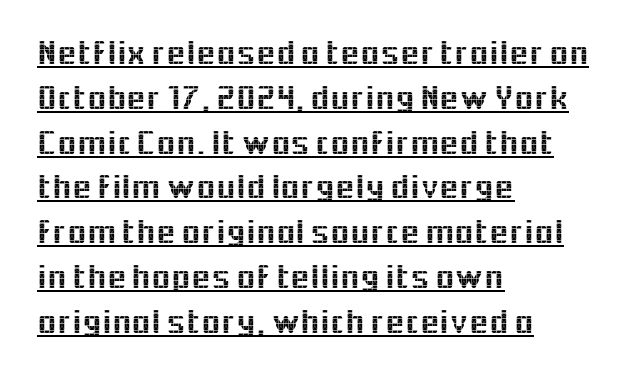
The image shows 35 px sans-serif type, upright; set left-aligned, normal line spacing (1.28x), normal letter spacing, underlined; a medium x-height.
